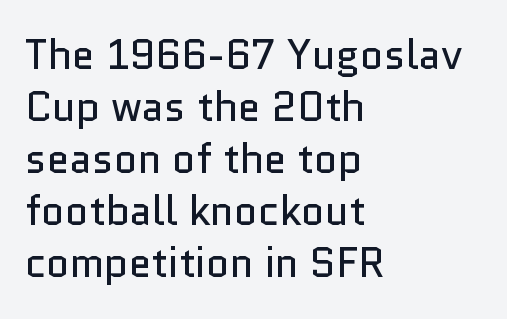
Q: Is the text bold? A: No.
Q: Is the text italic (slanted)? A: No, it is upright.
Q: Is the typeface a serif or a sans-serif typeface? A: Sans-serif.
Q: Is the text underlined? A: No.
Q: How is the paragraph aligned? A: Left-aligned.
Q: Is the spacing between letters normal or unusually wide? A: Normal.
Q: Is the spacing between lines tight, normal or loose? A: Normal.
Q: Width (condensed, normal, or wide)? A: Normal.
Q: Stroke contrast? A: Low.
Q: x-height? A: Medium.
Q: Monospaced? A: No.
